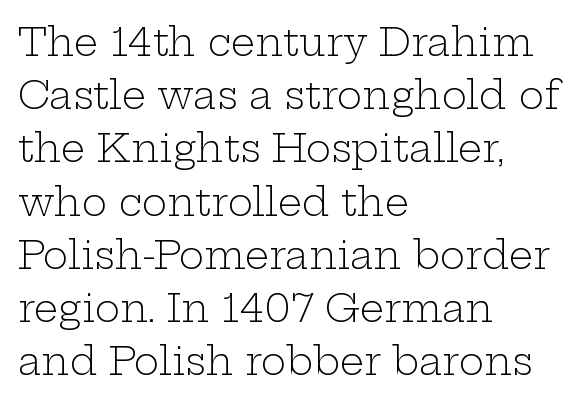
How are the letters spaced? Ordinarily, with no added tracking. The strip under each line holds only bare page. Spacing verdict: proportional, widths tailored to each character. Each line starts at the same left margin while the right side varies.
